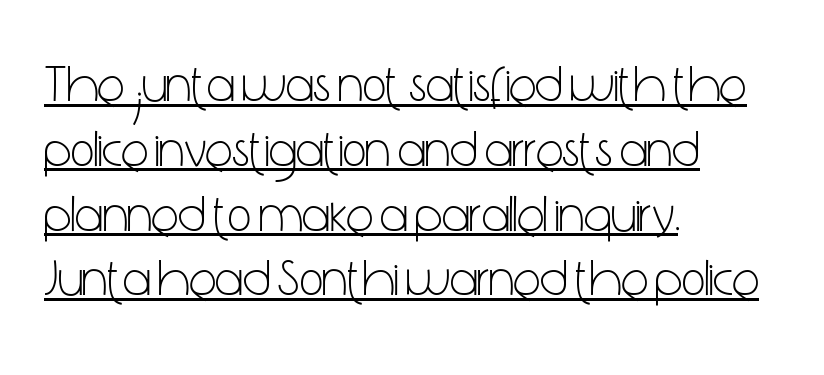
The image shows 51 px light, condensed sans-serif type, upright; set left-aligned, normal line spacing (1.27x), normal letter spacing, underlined; low stroke contrast and a medium x-height.
